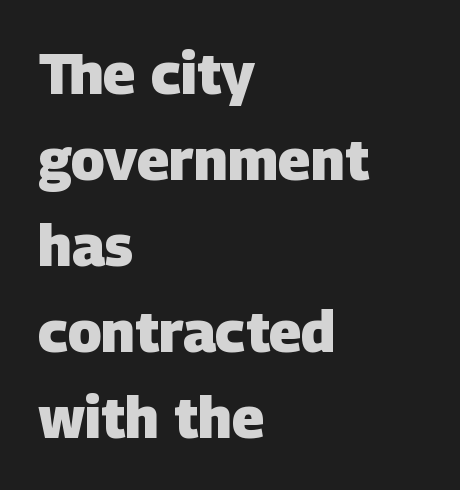
Q: Is the text bold? A: Yes.
Q: Is the typeface a serif or a sans-serif typeface? A: Sans-serif.
Q: Is the text underlined? A: No.
Q: How is the paragraph aligned? A: Left-aligned.
Q: Is the spacing between letters normal or unusually wide? A: Normal.
Q: Is the spacing between lines tight, normal or loose? A: Normal.
Q: Width (condensed, normal, or wide)? A: Normal.
Q: Stroke contrast? A: Low.
Q: x-height? A: Large.
Q: Monospaced? A: No.
